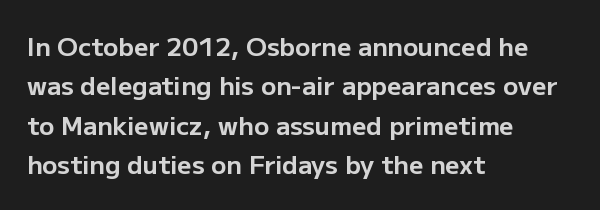
{"italic": "no", "bold": "yes", "underline": "no", "align": "left", "line_spacing": "normal", "line_spacing_ratio": 1.58, "letter_spacing": "normal", "letter_spacing_em": 0.0, "glyph_px": 25}
